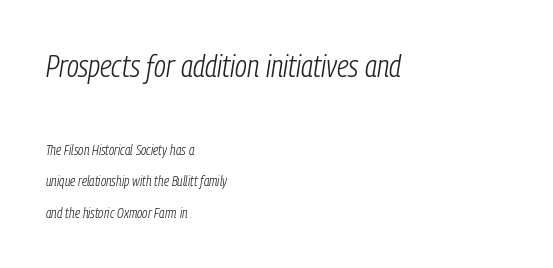
{"italic": "yes", "lean": "right", "slant_degrees": 9, "bold": "no", "weight": "light", "width": "condensed", "stroke_contrast": "low", "x_height": "medium", "monospaced": "no", "underline": "no", "align": "left", "line_spacing": "loose", "line_spacing_ratio": 2.25, "letter_spacing": "normal", "letter_spacing_em": 0.0, "larger_block": "first", "size_ratio": 2.21, "glyph_px": 31}
